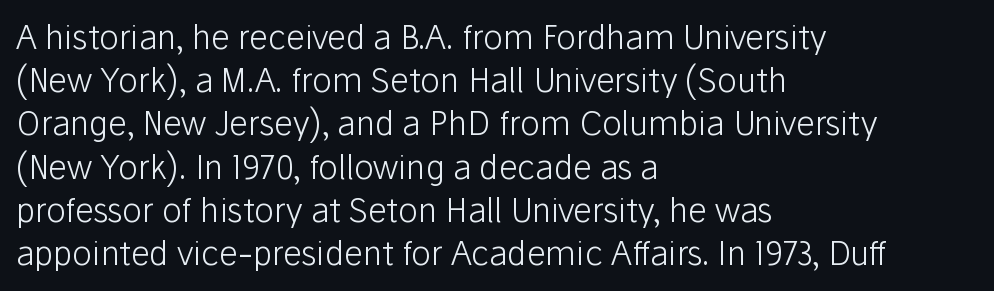
Q: Is the text bold? A: No.
Q: Is the text italic (slanted)? A: No, it is upright.
Q: Is the typeface a serif or a sans-serif typeface? A: Sans-serif.
Q: Is the text underlined? A: No.
Q: How is the paragraph aligned? A: Left-aligned.
Q: Is the spacing between letters normal or unusually wide? A: Normal.
Q: Is the spacing between lines tight, normal or loose? A: Normal.
Q: Width (condensed, normal, or wide)? A: Normal.
Q: Stroke contrast? A: Low.
Q: x-height? A: Medium.
Q: Monospaced? A: No.
